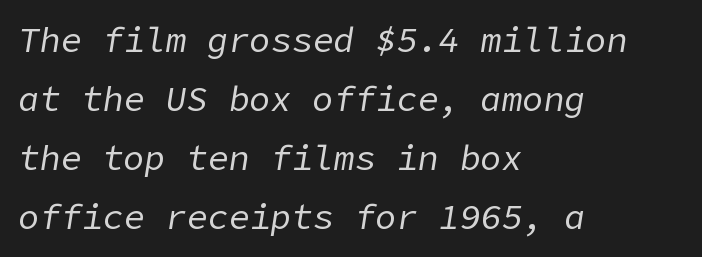
Q: Is the text bold? A: No.
Q: Is the text italic (slanted)? A: Yes, it leans right by about 9 degrees.
Q: Is the text underlined? A: No.
Q: How is the paragraph aligned? A: Left-aligned.
Q: Is the spacing between letters normal or unusually wide? A: Normal.
Q: Is the spacing between lines tight, normal or loose? A: Normal.
Q: Width (condensed, normal, or wide)? A: Normal.
Q: Stroke contrast? A: Low.
Q: x-height? A: Medium.
